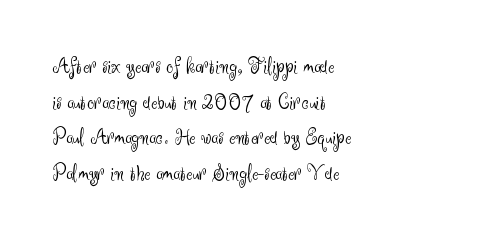
Baseline-to-baseline distance is the conventional proportion of letter height. The passage is arranged the way most books set body copy — flush left. The glyphs are unaccompanied by any horizontal stroke below them. The gaps between neighbouring characters are ordinary and unremarkable.
